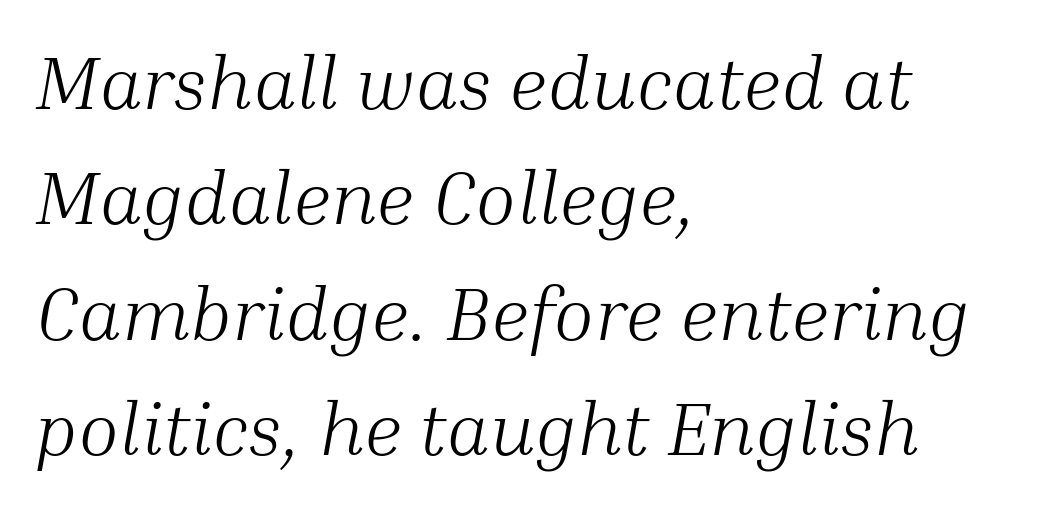
{"serif": "yes", "italic": "yes", "lean": "right", "slant_degrees": 10, "bold": "no", "weight": "light", "width": "normal", "stroke_contrast": "medium", "x_height": "medium", "monospaced": "no", "underline": "no", "align": "left", "line_spacing": "normal", "line_spacing_ratio": 1.54, "letter_spacing": "normal", "letter_spacing_em": 0.0, "glyph_px": 75}
